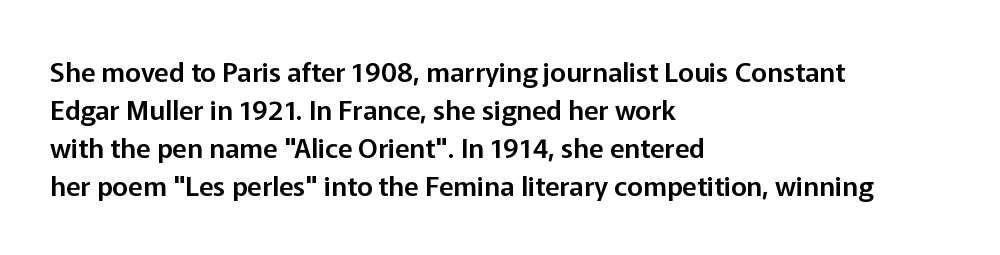
The image shows 27 px text type, upright; set left-aligned, normal line spacing (1.41x), normal letter spacing, not underlined.
